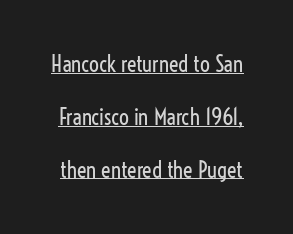
Q: Is the text bold? A: No.
Q: Is the text italic (slanted)? A: No, it is upright.
Q: Is the text underlined? A: Yes.
Q: Is the spacing between letters normal or unusually wide? A: Normal.
Q: Is the spacing between lines tight, normal or loose? A: Loose.
